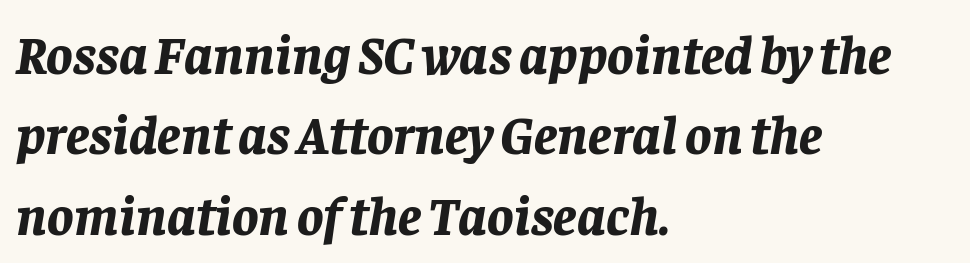
{"italic": "yes", "lean": "right", "slant_degrees": 8, "bold": "yes", "weight": "bold", "width": "normal", "stroke_contrast": "low", "x_height": "large", "monospaced": "no", "underline": "no", "align": "left", "line_spacing": "normal", "line_spacing_ratio": 1.46, "letter_spacing": "normal", "letter_spacing_em": 0.0, "glyph_px": 55}
